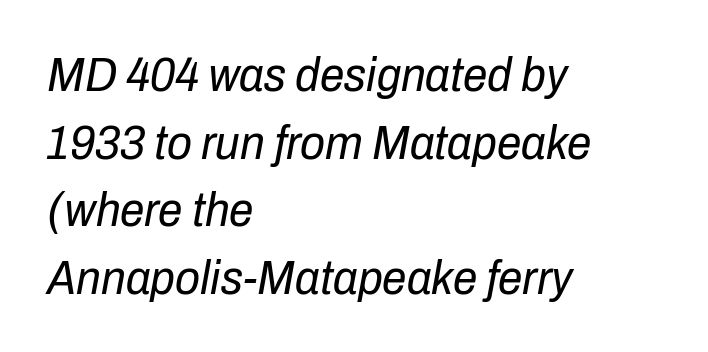
Proportional: the letters do not fall into vertical columns. The space beneath each line is pristine and unruled. Words appear dense and cohesive because spacing is normal. Rendered with sloped, italic letterforms. Quick note: interline space is typical. A quiet, ordinary-to-light weight characterises the typeface.
